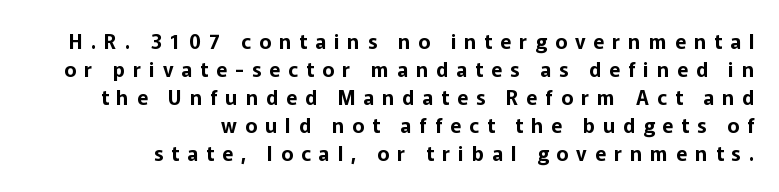
{"italic": "no", "underline": "no", "align": "right", "line_spacing": "normal", "line_spacing_ratio": 1.4, "letter_spacing": "wide", "letter_spacing_em": 0.41, "glyph_px": 20}
